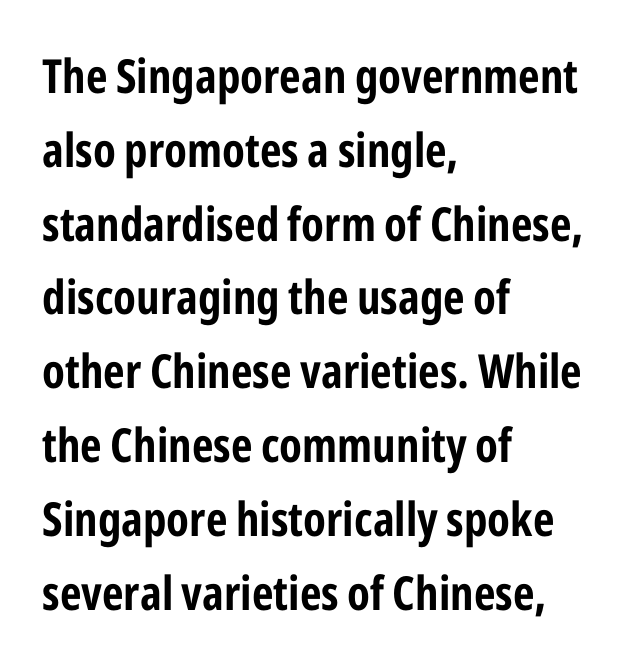
Visually the block forms a straight wall on the left and a jagged coastline on the right. The typesetting leans heavy: a genuine bold. The letters advance in unequal steps, a hallmark of proportional type. Posture: vertical. This sample uses a sans-serif face.
